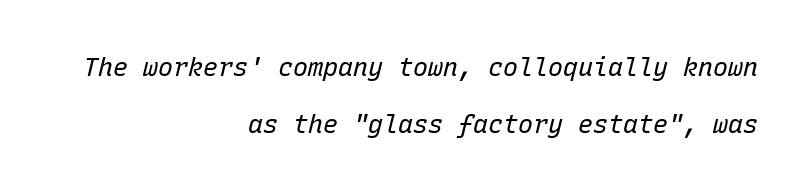
Has an underline been added? It has not. Summary of weight: not heavy and not bold. Interline gaps are noticeably wide in this sample. The gaps between neighbouring characters are ordinary and unremarkable. The glyphs look as if they've been sheared to an angle. Right-aligned paragraph, ragged on the left.
